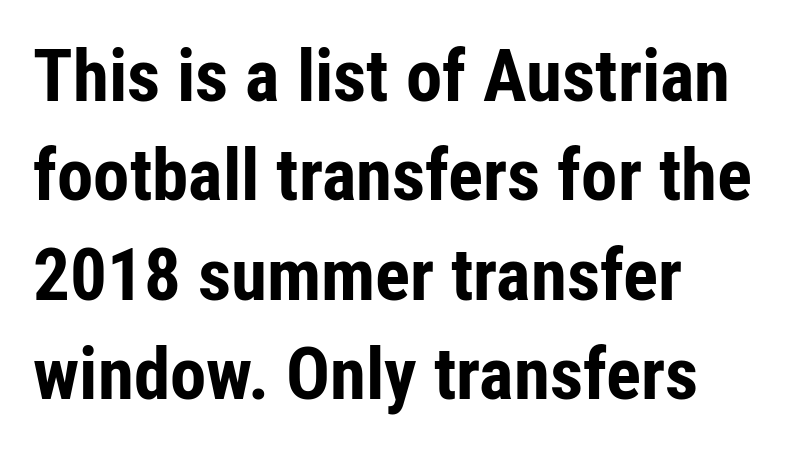
Q: Is the text bold? A: Yes.
Q: Is the text italic (slanted)? A: No, it is upright.
Q: Is the typeface a serif or a sans-serif typeface? A: Sans-serif.
Q: Is the text underlined? A: No.
Q: How is the paragraph aligned? A: Left-aligned.
Q: Is the spacing between letters normal or unusually wide? A: Normal.
Q: Is the spacing between lines tight, normal or loose? A: Normal.
Q: Width (condensed, normal, or wide)? A: Condensed.
Q: Stroke contrast? A: Low.
Q: x-height? A: Medium.
Q: Monospaced? A: No.
